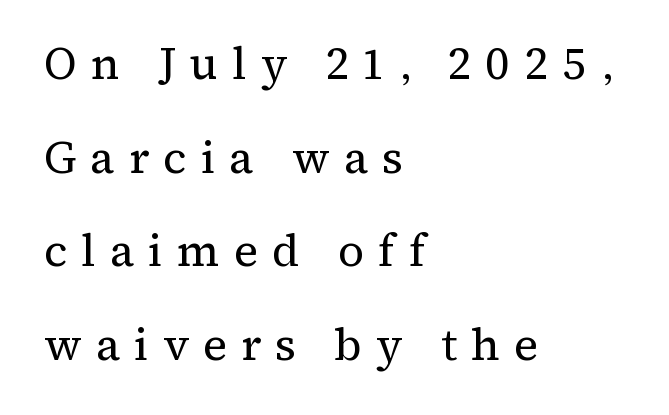
{"serif": "yes", "italic": "no", "bold": "no", "weight": "regular", "width": "normal", "stroke_contrast": "medium", "x_height": "medium", "monospaced": "no", "underline": "no", "align": "left", "line_spacing": "loose", "line_spacing_ratio": 2.08, "letter_spacing": "wide", "letter_spacing_em": 0.31, "glyph_px": 45}
